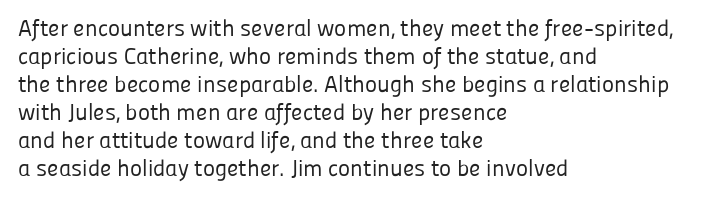
{"italic": "no", "bold": "no", "underline": "no", "align": "left", "line_spacing_ratio": 1.22, "letter_spacing": "normal", "letter_spacing_em": 0.0, "glyph_px": 23}
